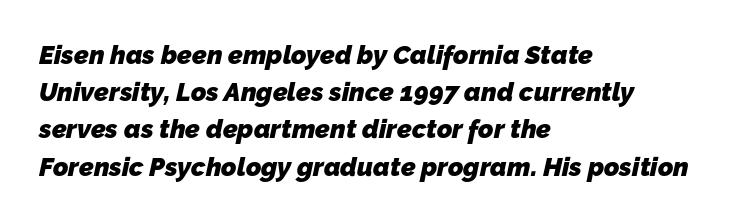
{"bold": "yes", "underline": "no", "align": "left", "line_spacing": "normal", "line_spacing_ratio": 1.43, "letter_spacing": "normal", "letter_spacing_em": 0.0, "glyph_px": 26}
